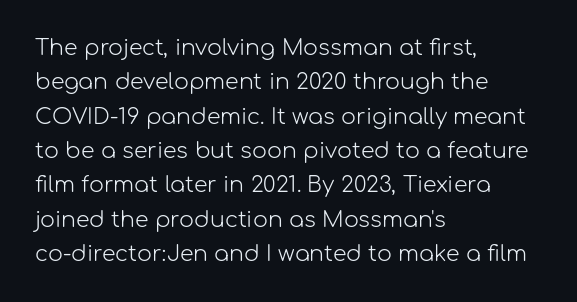
The specimen reads as upright at a glance. Is the stroke heavy? The answer is a plain regular-or-lighter. Clear beneath every line of the passage. Notice how descenders clear the ascenders below comfortably — that's standard leading.
